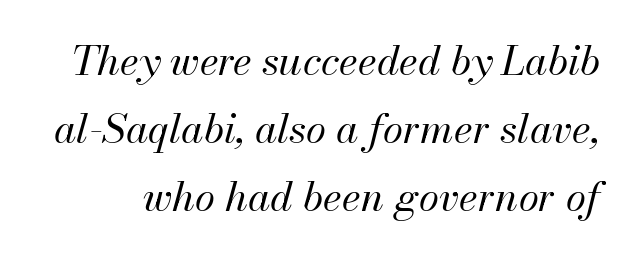
Q: Is the text bold? A: No.
Q: Is the text italic (slanted)? A: Yes, it leans right by about 13 degrees.
Q: Is the text underlined? A: No.
Q: Is the spacing between letters normal or unusually wide? A: Normal.
Q: Is the spacing between lines tight, normal or loose? A: Normal.
Q: Width (condensed, normal, or wide)? A: Normal.
Q: Stroke contrast? A: Medium.
Q: x-height? A: Small.
Q: Monospaced? A: No.
